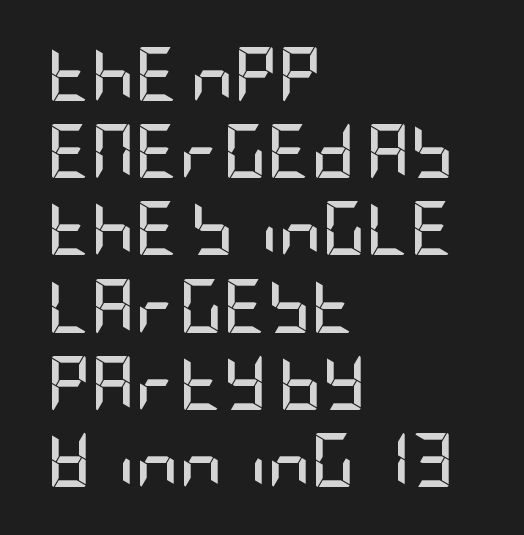
{"serif": "no", "italic": "no", "bold": "yes", "weight": "semibold", "width": "condensed", "stroke_contrast": "low", "x_height": "large", "underline": "no", "align": "left", "line_spacing": "normal", "line_spacing_ratio": 1.43, "letter_spacing": "normal", "letter_spacing_em": 0.0, "glyph_px": 54}
